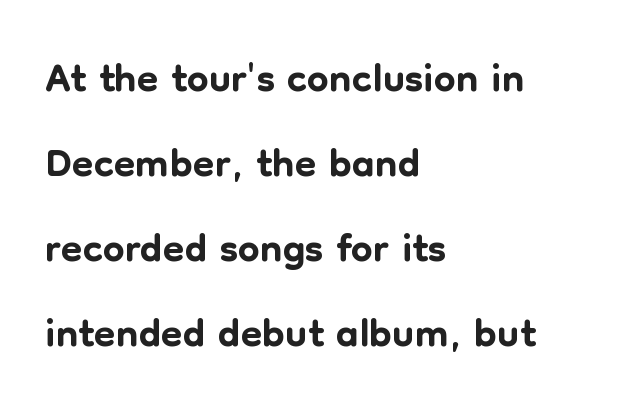
{"serif": "no", "italic": "no", "width": "normal", "stroke_contrast": "low", "x_height": "medium", "monospaced": "no", "underline": "no", "align": "left", "line_spacing": "normal", "line_spacing_ratio": 1.37, "letter_spacing": "normal", "letter_spacing_em": 0.0, "glyph_px": 62}
